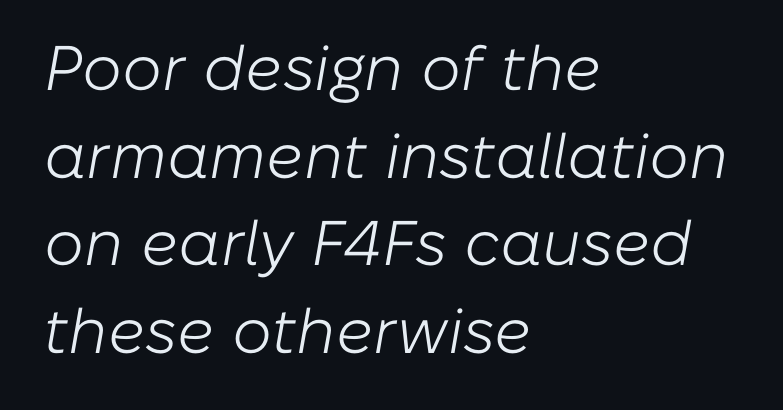
Q: Is the text bold? A: No.
Q: Is the text italic (slanted)? A: Yes, it leans right by about 10 degrees.
Q: Is the text underlined? A: No.
Q: How is the paragraph aligned? A: Left-aligned.
Q: Is the spacing between letters normal or unusually wide? A: Normal.
Q: Is the spacing between lines tight, normal or loose? A: Normal.
Q: Width (condensed, normal, or wide)? A: Normal.
Q: Stroke contrast? A: Low.
Q: x-height? A: Medium.
Q: Monospaced? A: No.
